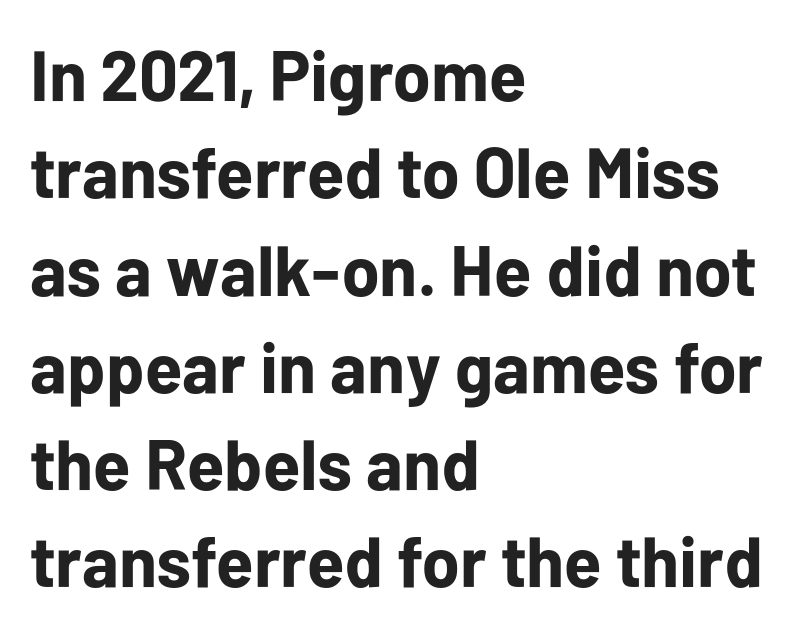
The image shows 71 px bold sans-serif type, upright; set left-aligned, normal line spacing (1.37x), normal letter spacing, not underlined; low stroke contrast and a medium x-height.
